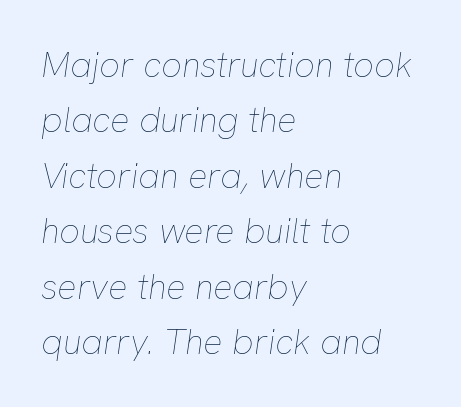
The rendering applies a slant to the glyphs. A student would call this left alignment; a typographer would say flush left, rag right. Decoration check: the copy has no underline. The passage shown has conventional tracking throughout. A typesetter would call this proportional, since set widths differ per character. On a weight scale, this lands at 450 or below.
